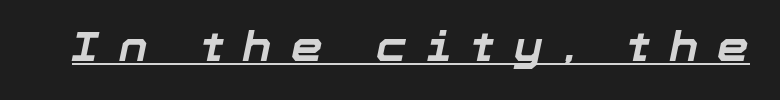
Like a heading marked for emphasis, these lines bear an underscore. Someone cranked the tracking dial way up on this one. Italic: yes, the glyphs are oblique. The passage shown is typed in a proportional face where columns would drift. The characters look thick and weighty, a clear bold.
